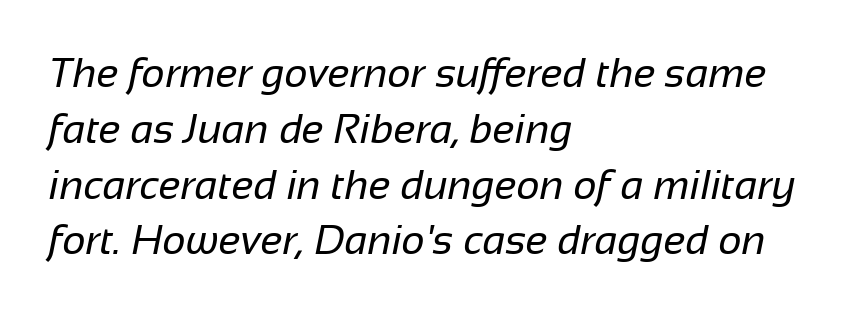
{"serif": "no", "bold": "no", "weight": "regular", "width": "normal", "stroke_contrast": "low", "x_height": "medium", "monospaced": "no", "underline": "no", "align": "left", "line_spacing": "normal", "line_spacing_ratio": 1.36, "letter_spacing": "normal", "letter_spacing_em": 0.0, "glyph_px": 41}
